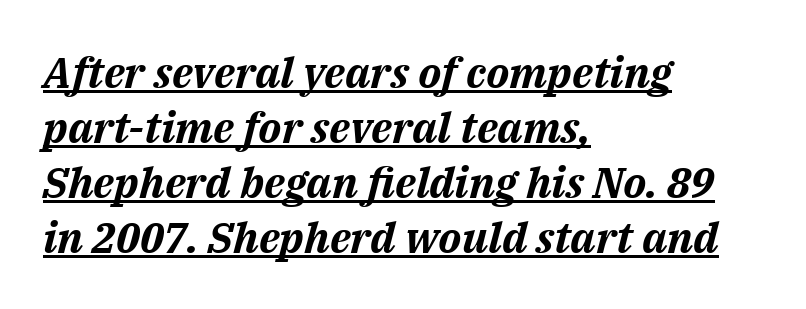
Q: Is the text bold? A: Yes.
Q: Is the text italic (slanted)? A: Yes, it leans right by about 14 degrees.
Q: Is the text underlined? A: Yes.
Q: How is the paragraph aligned? A: Left-aligned.
Q: Is the spacing between letters normal or unusually wide? A: Normal.
Q: Is the spacing between lines tight, normal or loose? A: Normal.
Q: Width (condensed, normal, or wide)? A: Normal.
Q: Stroke contrast? A: Medium.
Q: x-height? A: Medium.
Q: Monospaced? A: No.
